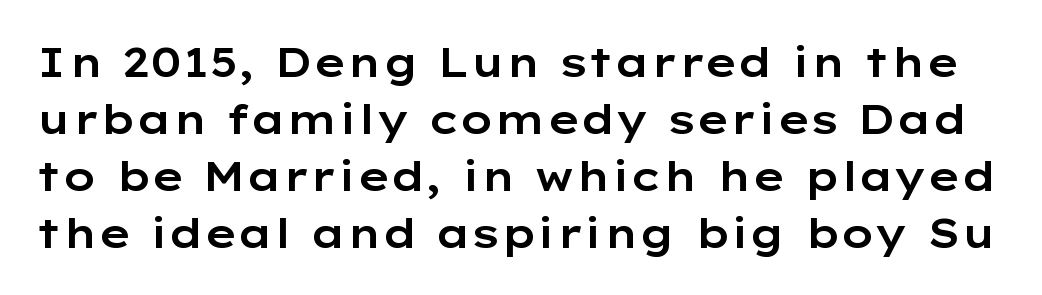
Q: Is the text italic (slanted)? A: No, it is upright.
Q: Is the typeface a serif or a sans-serif typeface? A: Sans-serif.
Q: Is the text underlined? A: No.
Q: Is the spacing between letters normal or unusually wide? A: Normal.
Q: Is the spacing between lines tight, normal or loose? A: Normal.
Q: Width (condensed, normal, or wide)? A: Wide.
Q: Stroke contrast? A: Low.
Q: x-height? A: Medium.
Q: Monospaced? A: No.
